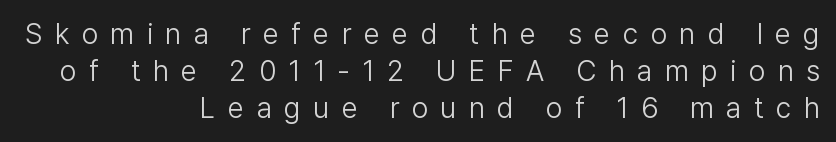
I'd call this a sans setting — the letters go barefoot. Students, note that the glyphs here are deliberately spaced far apart. Caption: multi-line text, flush right, ragged left. The face used here is proportionally spaced, like ordinary book or web type.
